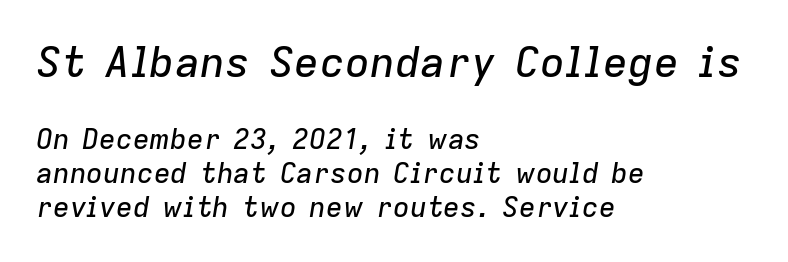
{"italic": "yes", "lean": "right", "slant_degrees": 9, "width": "normal", "stroke_contrast": "low", "x_height": "medium", "monospaced": "no", "underline": "no", "align": "left", "line_spacing_ratio": 1.22, "letter_spacing": "normal", "letter_spacing_em": 0.0, "larger_block": "first", "size_ratio": 1.5, "glyph_px": 42}
